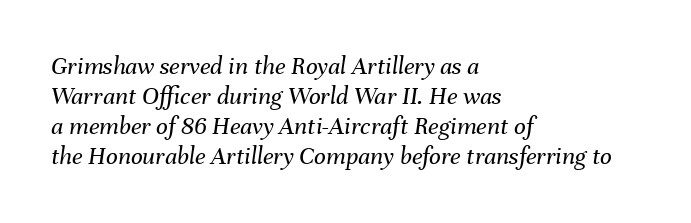
{"italic": "yes", "lean": "right", "slant_degrees": 8, "bold": "no", "underline": "no", "align": "left", "line_spacing_ratio": 1.16, "letter_spacing": "normal", "letter_spacing_em": 0.0, "glyph_px": 26}
